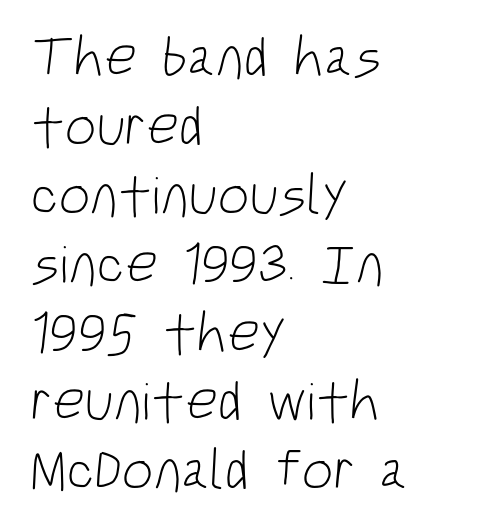
Q: Is the text bold? A: No.
Q: Is the typeface a serif or a sans-serif typeface? A: Sans-serif.
Q: Is the text underlined? A: No.
Q: How is the paragraph aligned? A: Left-aligned.
Q: Is the spacing between letters normal or unusually wide? A: Normal.
Q: Width (condensed, normal, or wide)? A: Condensed.
Q: Stroke contrast? A: Low.
Q: x-height? A: Large.
Q: Monospaced? A: No.
